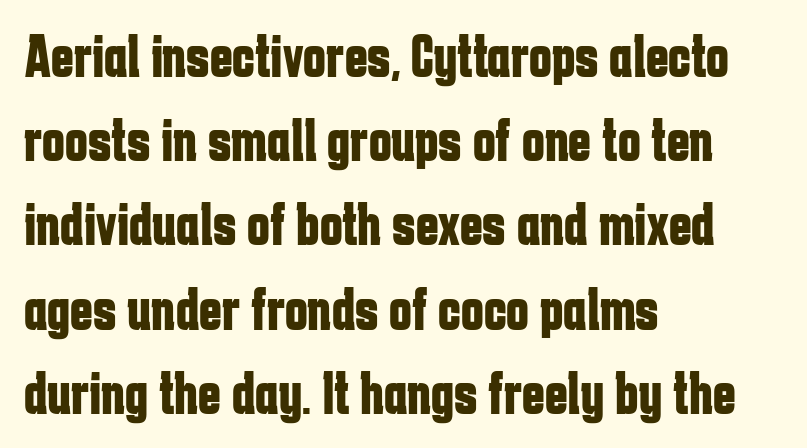
The image shows 61 px bold, condensed sans-serif type, upright; set left-aligned, normal line spacing (1.38x), normal letter spacing, not underlined; low stroke contrast and a medium x-height.
